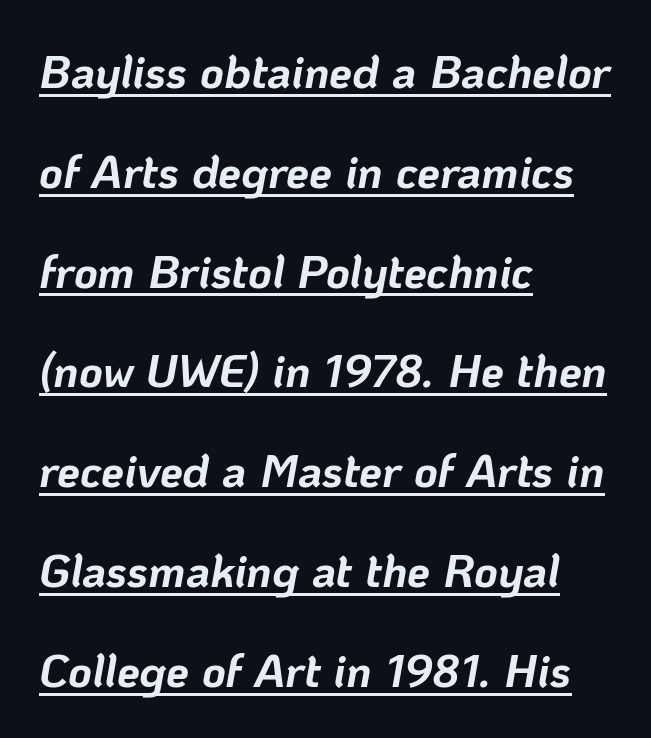
{"italic": "yes", "lean": "right", "slant_degrees": 10, "bold": "yes", "weight": "bold", "width": "normal", "stroke_contrast": "low", "x_height": "medium", "monospaced": "no", "underline": "yes", "align": "left", "line_spacing": "loose", "line_spacing_ratio": 2.17, "letter_spacing": "normal", "letter_spacing_em": 0.0, "glyph_px": 46}
